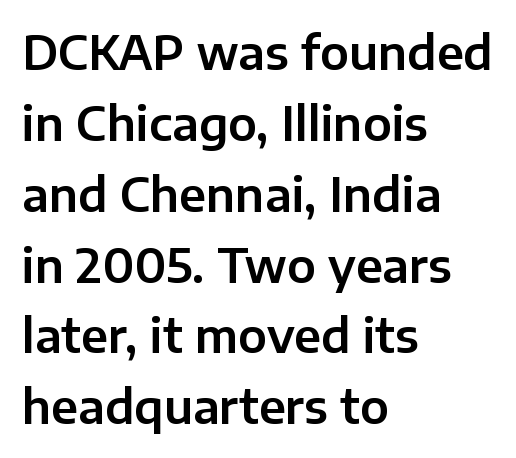
The image shows 46 px sans-serif type, upright; set left-aligned, normal line spacing (1.54x), normal letter spacing, not underlined; low stroke contrast and a medium x-height.
